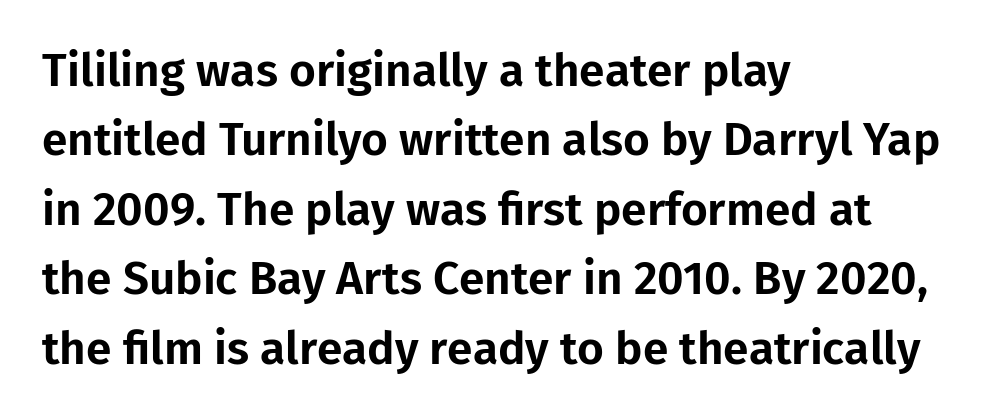
The letters stand upright; this is a roman face. A clean baseline with only descenders dipping below it. If you measured baseline to baseline, you'd find a middling distance. The face used here is a sans, in the tradition of grotesques and geometrics. Proportional: the letters do not fall into vertical columns. The rag falls on the right side of this text block.
